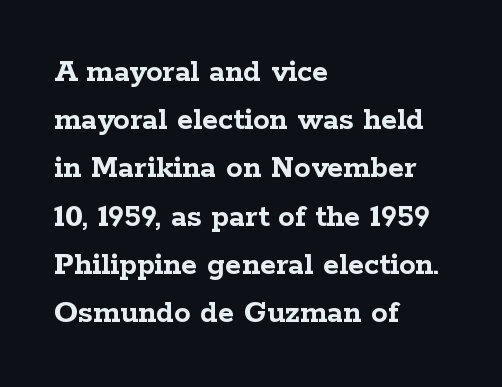
{"serif": "yes", "italic": "no", "bold": "yes", "weight": "semibold", "width": "wide", "stroke_contrast": "low", "x_height": "medium", "monospaced": "no", "underline": "no", "align": "left", "line_spacing": "normal", "line_spacing_ratio": 1.46, "letter_spacing": "normal", "letter_spacing_em": 0.0, "glyph_px": 33}
